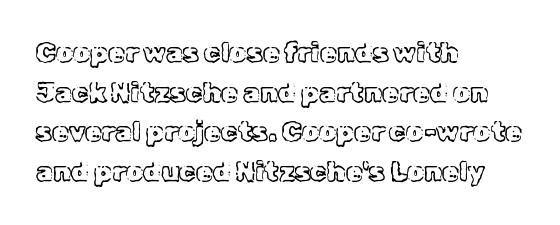
Reading down the column, the eye jumps a familiar distance to each next line. The gaps between neighbouring characters are ordinary and unremarkable. Every character sits straight up, as roman type does. These lines stack with their left ends in a neat column. Bare-footed words on every line.
